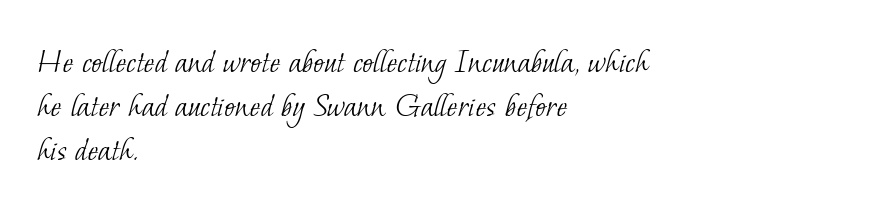
{"serif": "yes", "bold": "no", "weight": "light", "width": "normal", "stroke_contrast": "low", "x_height": "small", "monospaced": "no", "underline": "no", "align": "left", "line_spacing_ratio": 1.22, "letter_spacing": "normal", "letter_spacing_em": 0.0, "glyph_px": 36}
